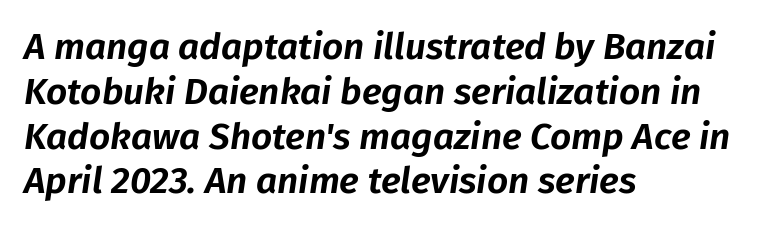
Q: Is the text italic (slanted)? A: Yes, it leans right by about 8 degrees.
Q: Is the text underlined? A: No.
Q: How is the paragraph aligned? A: Left-aligned.
Q: Is the spacing between letters normal or unusually wide? A: Normal.
Q: Width (condensed, normal, or wide)? A: Normal.
Q: Stroke contrast? A: Low.
Q: x-height? A: Medium.
Q: Monospaced? A: No.
